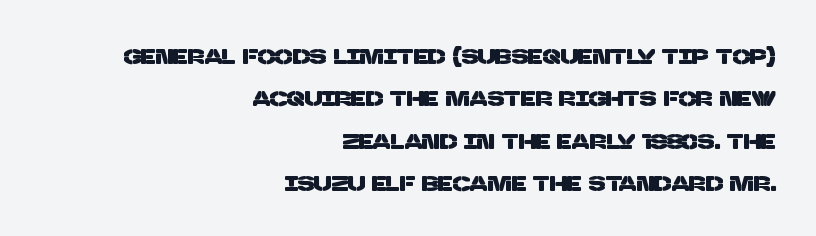
The image shows 21 px text type; set right-aligned, loose line spacing (2.02x), normal letter spacing, not underlined.
